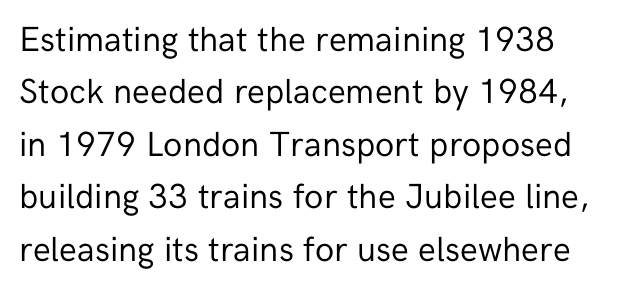
{"serif": "no", "italic": "no", "bold": "no", "weight": "regular", "width": "normal", "stroke_contrast": "low", "x_height": "medium", "monospaced": "no", "underline": "no", "line_spacing": "normal", "line_spacing_ratio": 1.5, "letter_spacing": "normal", "letter_spacing_em": 0.0, "glyph_px": 35}
